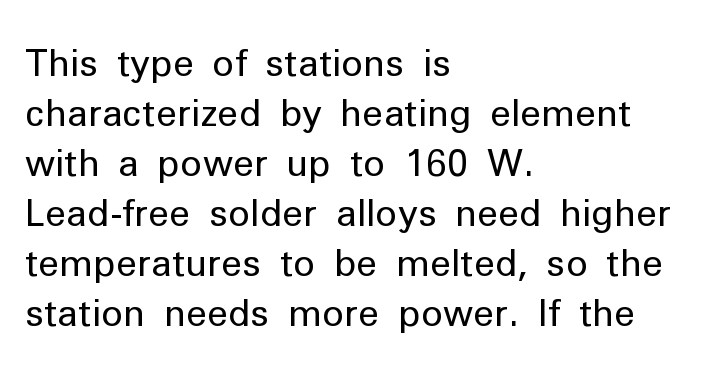
Q: Is the text bold? A: No.
Q: Is the text italic (slanted)? A: No, it is upright.
Q: Is the typeface a serif or a sans-serif typeface? A: Sans-serif.
Q: Is the text underlined? A: No.
Q: How is the paragraph aligned? A: Left-aligned.
Q: Is the spacing between letters normal or unusually wide? A: Normal.
Q: Is the spacing between lines tight, normal or loose? A: Normal.
Q: Width (condensed, normal, or wide)? A: Normal.
Q: Stroke contrast? A: Low.
Q: x-height? A: Medium.
Q: Monospaced? A: No.
